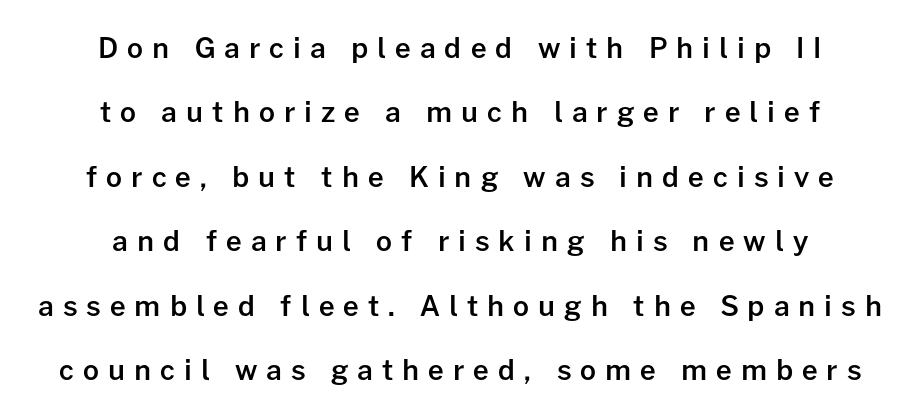
This rendering uses center alignment, leaving both contours irregular but symmetric. Caption: semibold face, moderately heavy strokes. What stands out about the letter spacing? Its width — letters are far apart. Is there much room between lines? Yes — plenty of vertical air separates them.
